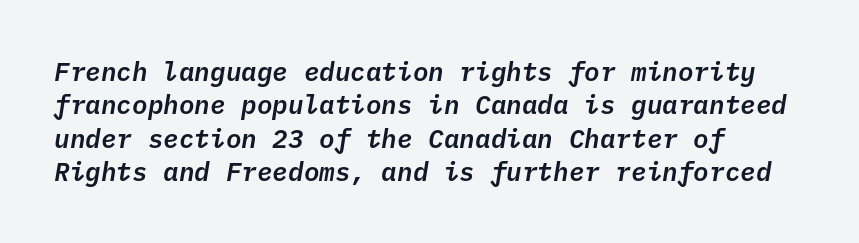
The axis of the letterforms is tilted away from vertical. A normal amount of white space separates one row of letters from the next. This rendering features lettering with no underline. Horizontal alignment here is leftward, the default for most running prose.
